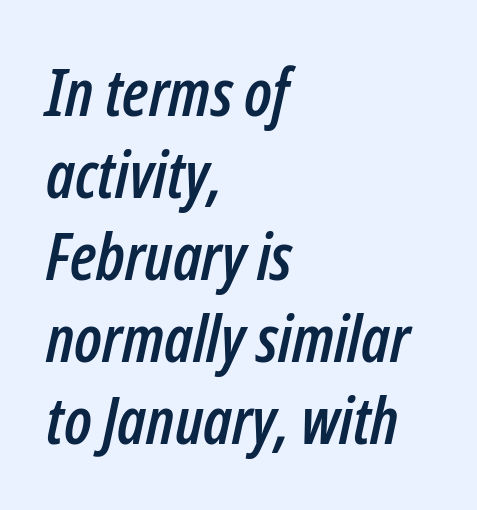
{"italic": "yes", "lean": "right", "slant_degrees": 12, "width": "condensed", "stroke_contrast": "low", "x_height": "medium", "monospaced": "no", "underline": "no", "align": "left", "line_spacing": "normal", "line_spacing_ratio": 1.26, "letter_spacing": "normal", "letter_spacing_em": 0.0, "glyph_px": 65}
